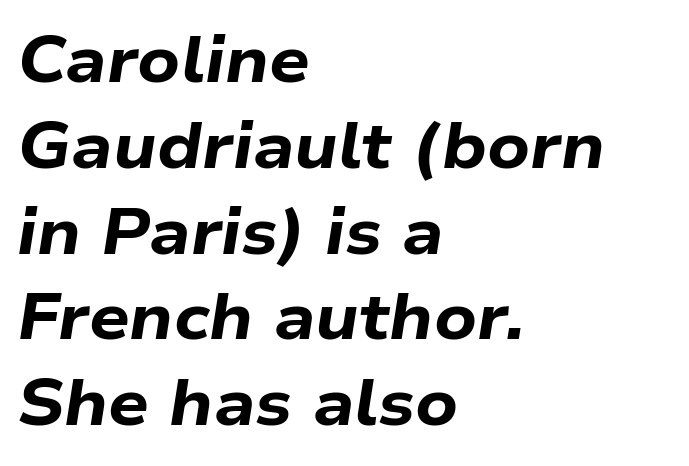
Q: Is the text bold? A: Yes.
Q: Is the text italic (slanted)? A: Yes, it leans right by about 9 degrees.
Q: Is the text underlined? A: No.
Q: How is the paragraph aligned? A: Left-aligned.
Q: Is the spacing between letters normal or unusually wide? A: Normal.
Q: Is the spacing between lines tight, normal or loose? A: Normal.
Q: Width (condensed, normal, or wide)? A: Wide.
Q: Stroke contrast? A: Low.
Q: x-height? A: Medium.
Q: Monospaced? A: No.
